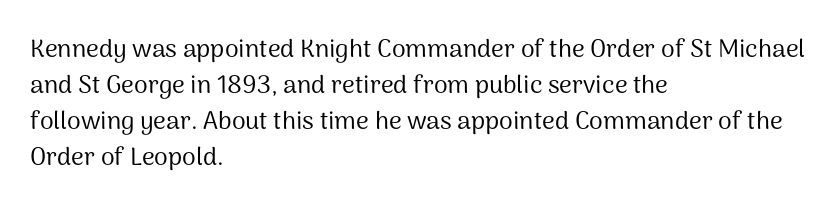
The image shows 25 px text type, upright; set left-aligned, normal line spacing (1.44x), normal letter spacing, not underlined.
